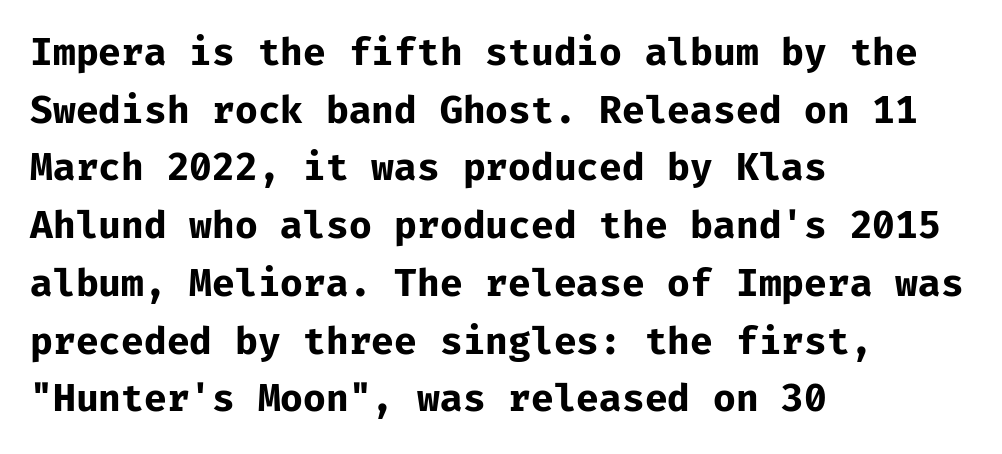
Q: Is the text bold? A: Yes.
Q: Is the text italic (slanted)? A: No, it is upright.
Q: Is the typeface a serif or a sans-serif typeface? A: Sans-serif.
Q: Is the text underlined? A: No.
Q: How is the paragraph aligned? A: Left-aligned.
Q: Is the spacing between letters normal or unusually wide? A: Normal.
Q: Is the spacing between lines tight, normal or loose? A: Normal.
Q: Width (condensed, normal, or wide)? A: Normal.
Q: Stroke contrast? A: Low.
Q: x-height? A: Medium.
Q: Monospaced? A: Yes.
